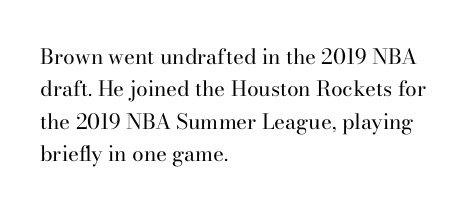
{"italic": "no", "bold": "no", "underline": "no", "align": "left", "line_spacing": "normal", "line_spacing_ratio": 1.54, "letter_spacing": "normal", "letter_spacing_em": 0.0, "glyph_px": 21}
